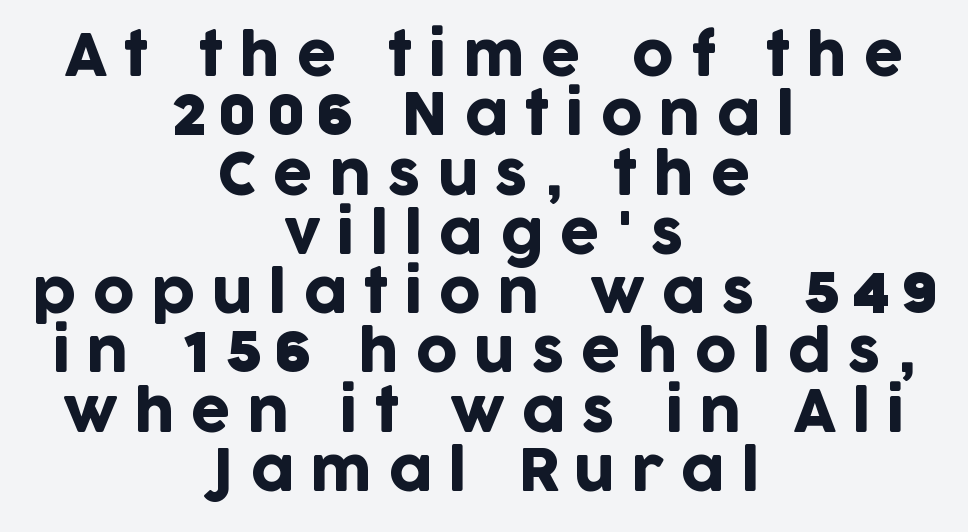
The image shows 57 px sans-serif type, upright; set centered, tight line spacing (1.04x), unusually wide letter spacing (+0.29 em), not underlined; low stroke contrast and a large x-height.
